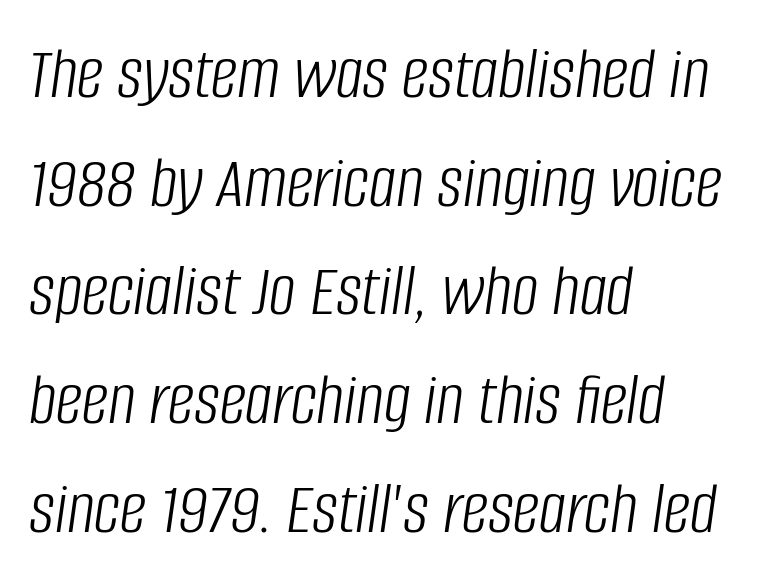
Q: Is the text bold? A: No.
Q: Is the text italic (slanted)? A: Yes, it leans right by about 8 degrees.
Q: Is the text underlined? A: No.
Q: How is the paragraph aligned? A: Left-aligned.
Q: Is the spacing between letters normal or unusually wide? A: Normal.
Q: Is the spacing between lines tight, normal or loose? A: Normal.
Q: Width (condensed, normal, or wide)? A: Condensed.
Q: Stroke contrast? A: Low.
Q: x-height? A: Large.
Q: Monospaced? A: No.
